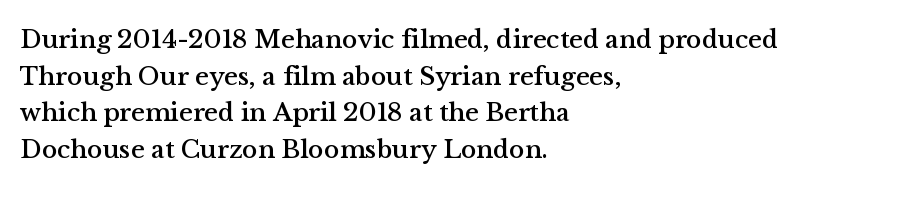
Q: Is the text italic (slanted)? A: No, it is upright.
Q: Is the text underlined? A: No.
Q: How is the paragraph aligned? A: Left-aligned.
Q: Is the spacing between letters normal or unusually wide? A: Normal.
Q: Is the spacing between lines tight, normal or loose? A: Normal.
